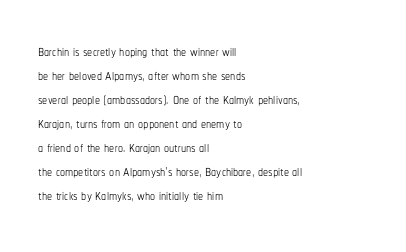
{"italic": "no", "bold": "no", "underline": "no", "align": "left", "line_spacing_ratio": 1.2, "letter_spacing": "normal", "letter_spacing_em": 0.0, "glyph_px": 20}
